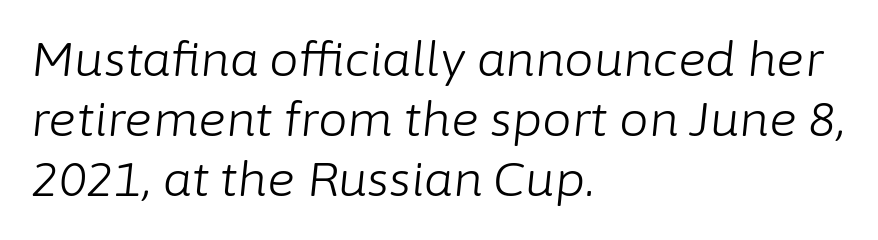
Q: Is the text bold? A: No.
Q: Is the text italic (slanted)? A: Yes, it leans right by about 6 degrees.
Q: Is the text underlined? A: No.
Q: How is the paragraph aligned? A: Left-aligned.
Q: Is the spacing between letters normal or unusually wide? A: Normal.
Q: Is the spacing between lines tight, normal or loose? A: Normal.
Q: Width (condensed, normal, or wide)? A: Normal.
Q: Stroke contrast? A: Low.
Q: x-height? A: Medium.
Q: Monospaced? A: No.
